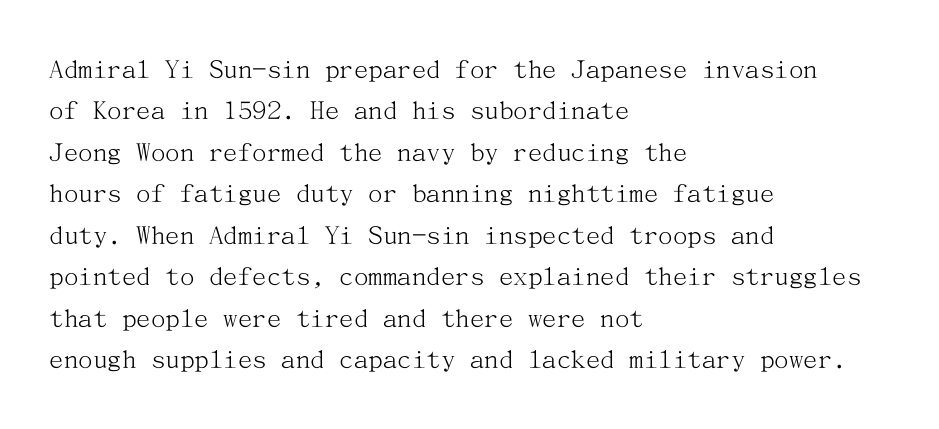
Q: Is the text bold? A: No.
Q: Is the text italic (slanted)? A: No, it is upright.
Q: Is the typeface a serif or a sans-serif typeface? A: Serif.
Q: Is the text underlined? A: No.
Q: How is the paragraph aligned? A: Left-aligned.
Q: Is the spacing between letters normal or unusually wide? A: Normal.
Q: Is the spacing between lines tight, normal or loose? A: Normal.
Q: Width (condensed, normal, or wide)? A: Normal.
Q: Stroke contrast? A: Medium.
Q: x-height? A: Medium.
